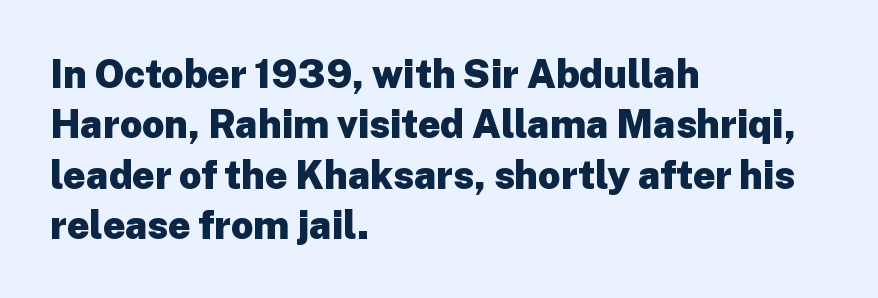
The line texture is even and compact thanks to regular tracking. Students, observe: this is what conventionally led text looks like. Nope, not italic — everything's standing straight. These words are printed bold, with thick strokes throughout. This sample is left-justified, so line endings fall wherever the words run out.
